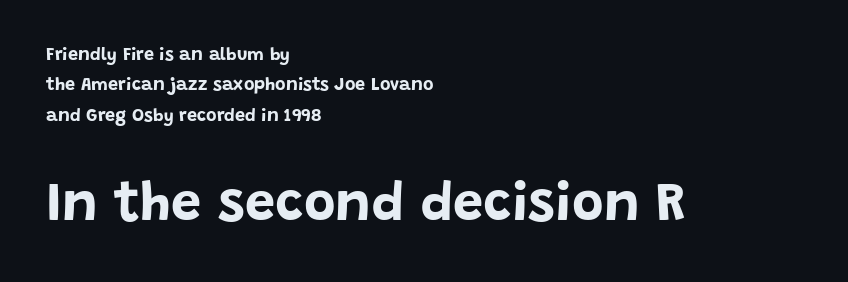
Q: Is the text bold? A: Yes.
Q: Is the text italic (slanted)? A: No, it is upright.
Q: Is the typeface a serif or a sans-serif typeface? A: Sans-serif.
Q: Is the text underlined? A: No.
Q: How is the paragraph aligned? A: Left-aligned.
Q: Is the spacing between letters normal or unusually wide? A: Normal.
Q: Is the spacing between lines tight, normal or loose? A: Normal.
Q: Which block of text is set in a larger size, the first (top) or the second (bottom)? A: The second (bottom) one.
Q: Width (condensed, normal, or wide)? A: Normal.
Q: Stroke contrast? A: Low.
Q: x-height? A: Large.
Q: Monospaced? A: No.
